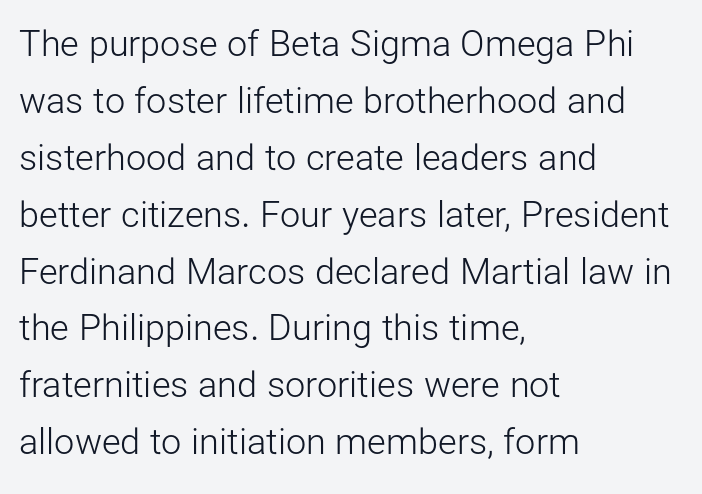
The image shows 36 px light sans-serif type, upright; set left-aligned, normal line spacing (1.58x), normal letter spacing, not underlined; low stroke contrast and a medium x-height.
